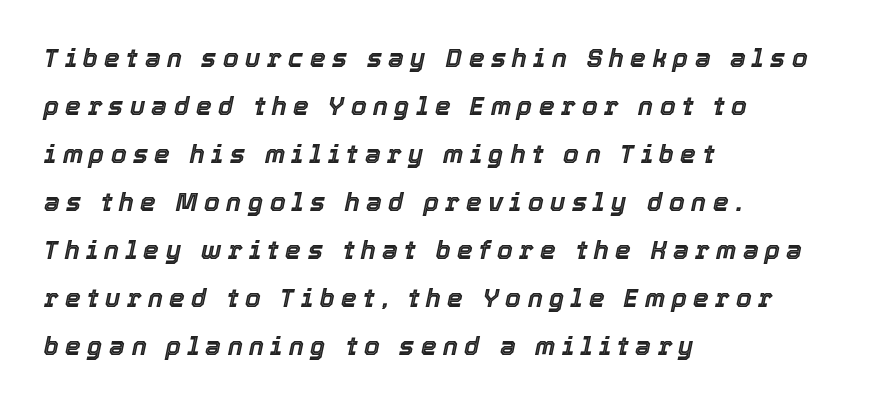
The image shows 25 px text type, italic (leaning right); set left-aligned, loose line spacing (1.92x), unusually wide letter spacing (+0.26 em), not underlined.
